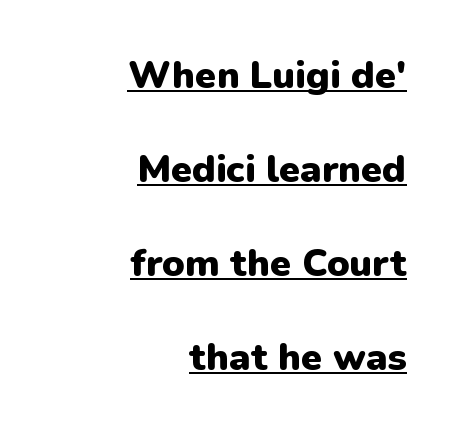
{"serif": "no", "italic": "no", "bold": "yes", "weight": "heavy", "width": "normal", "stroke_contrast": "low", "x_height": "medium", "monospaced": "no", "underline": "yes", "align": "right", "line_spacing": "loose", "line_spacing_ratio": 2.47, "letter_spacing": "normal", "letter_spacing_em": 0.0, "glyph_px": 38}
